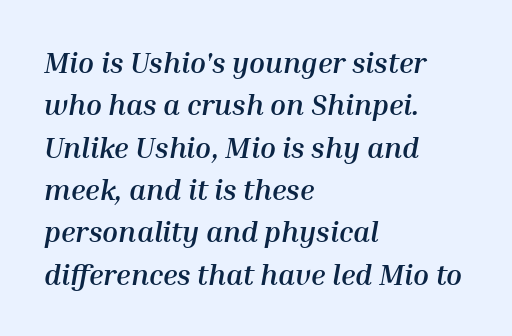
{"italic": "yes", "lean": "right", "slant_degrees": 10, "bold": "yes", "weight": "semibold", "width": "normal", "stroke_contrast": "medium", "x_height": "medium", "monospaced": "no", "underline": "no", "align": "left", "line_spacing": "normal", "line_spacing_ratio": 1.46, "letter_spacing": "normal", "letter_spacing_em": 0.0, "glyph_px": 29}
